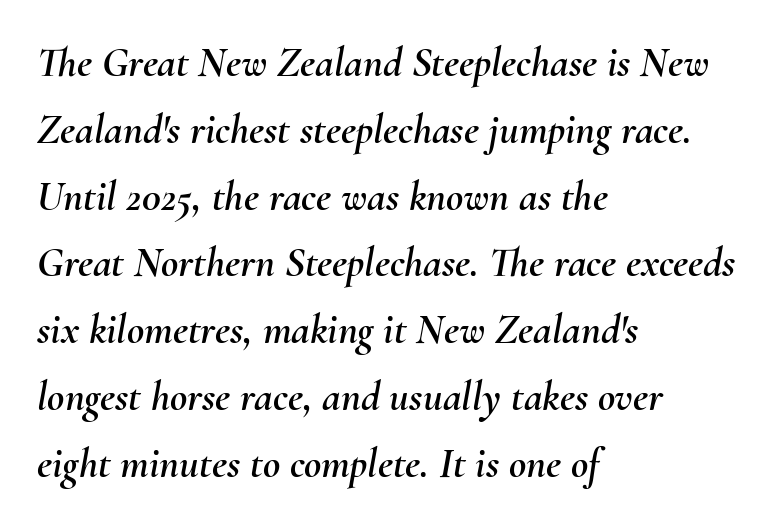
Q: Is the text italic (slanted)? A: Yes, it leans right by about 10 degrees.
Q: Is the text underlined? A: No.
Q: How is the paragraph aligned? A: Left-aligned.
Q: Is the spacing between letters normal or unusually wide? A: Normal.
Q: Is the spacing between lines tight, normal or loose? A: Normal.
Q: Width (condensed, normal, or wide)? A: Normal.
Q: Stroke contrast? A: Medium.
Q: x-height? A: Small.
Q: Monospaced? A: No.
